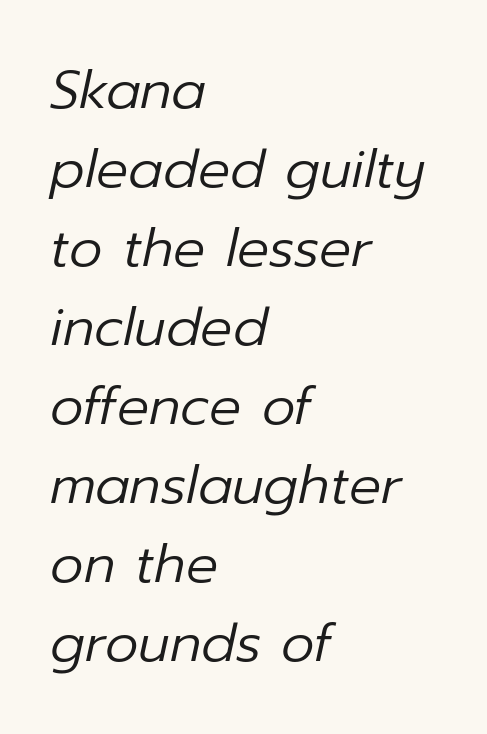
Q: Is the text bold? A: No.
Q: Is the text italic (slanted)? A: Yes, it leans right by about 12 degrees.
Q: Is the text underlined? A: No.
Q: How is the paragraph aligned? A: Left-aligned.
Q: Is the spacing between letters normal or unusually wide? A: Normal.
Q: Is the spacing between lines tight, normal or loose? A: Normal.
Q: Width (condensed, normal, or wide)? A: Normal.
Q: Stroke contrast? A: Low.
Q: x-height? A: Medium.
Q: Monospaced? A: No.
